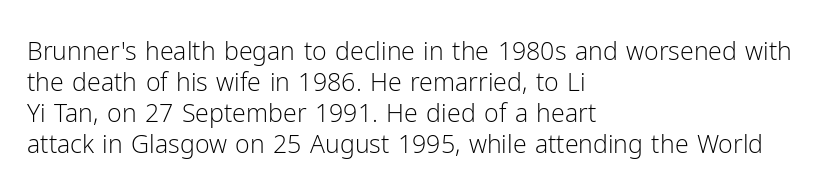
A light-to-regular cut is what we see here. Clear beneath every line of the passage. Vertical strokes here are truly vertical. The passage shown has conventional tracking throughout. Leftover space on each line is placed entirely after the last word.
